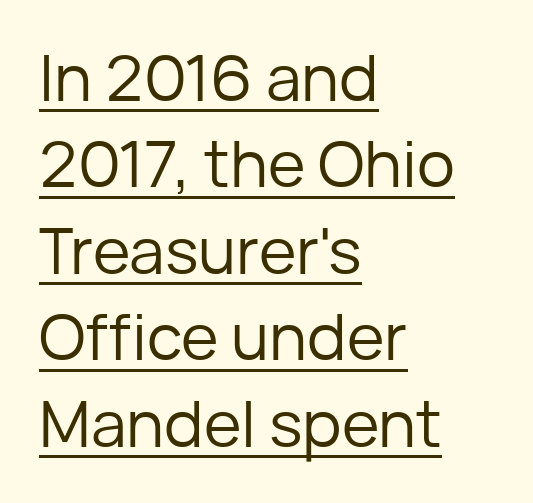
The image shows 64 px regular-weight sans-serif type, upright; set left-aligned, normal line spacing (1.35x), normal letter spacing, underlined; low stroke contrast and a medium x-height.
